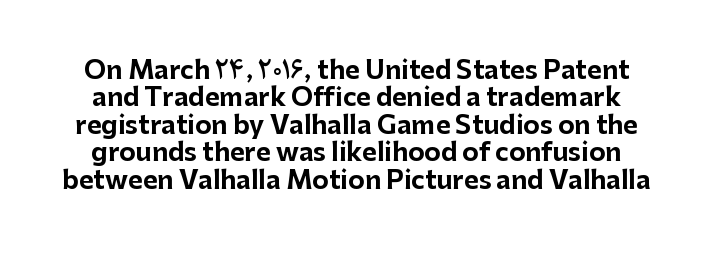
The image shows 25 px bold type, upright; set tight line spacing (1.1x), normal letter spacing, not underlined.
